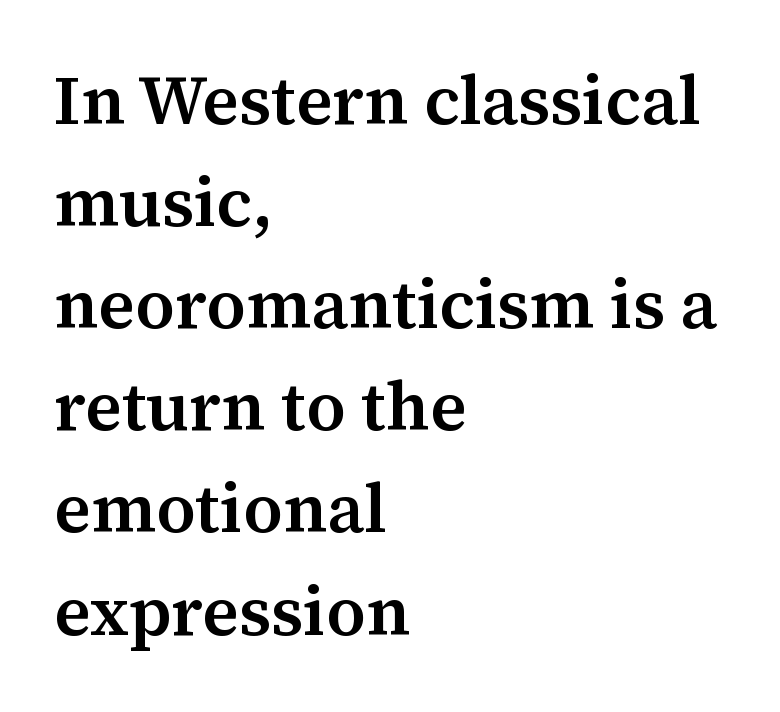
The image shows 69 px semibold serif type, upright; set left-aligned, normal line spacing (1.48x), normal letter spacing, not underlined; medium stroke contrast and a medium x-height.
